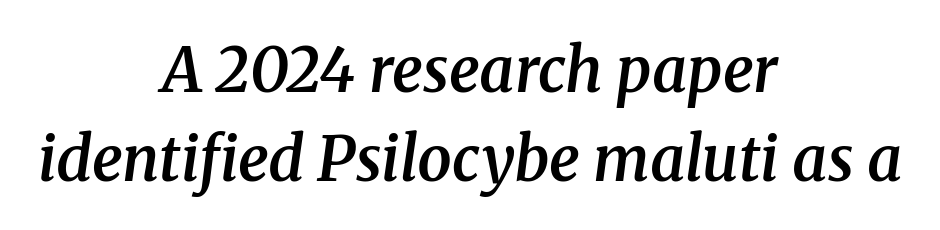
The image shows 61 px semibold serif type, italic (leaning right); set centered, normal line spacing (1.46x), normal letter spacing, not underlined; medium stroke contrast and a medium x-height.
